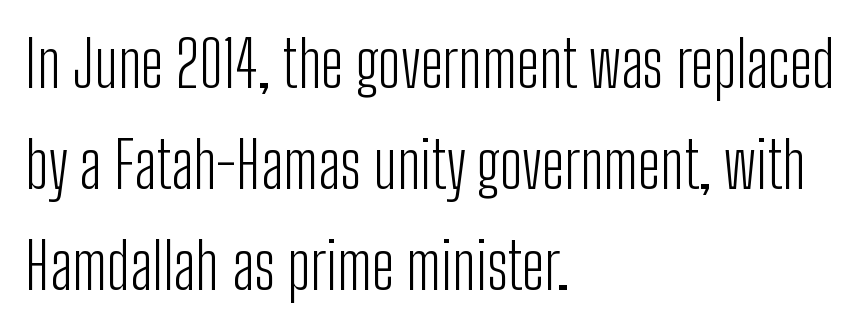
The image shows 64 px light, condensed sans-serif type, upright; set left-aligned, normal line spacing (1.58x), normal letter spacing, not underlined; low stroke contrast and a medium x-height.
